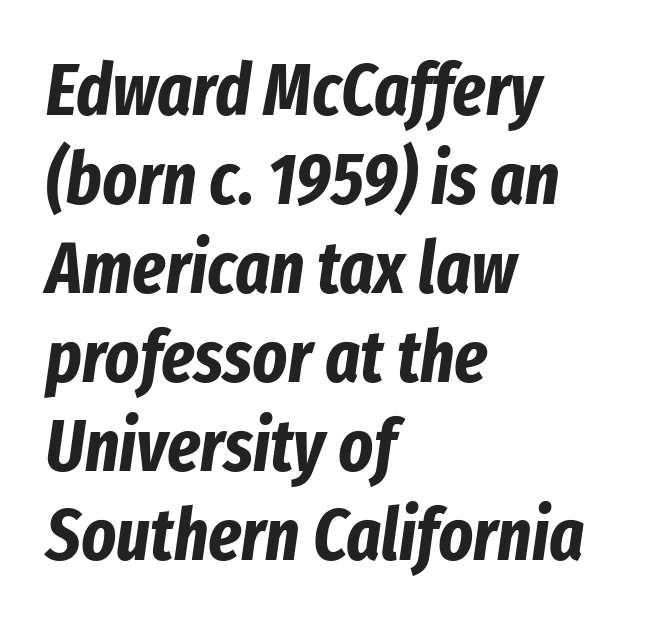
{"italic": "yes", "lean": "right", "slant_degrees": 8, "bold": "yes", "weight": "bold", "width": "condensed", "stroke_contrast": "low", "x_height": "medium", "monospaced": "no", "underline": "no", "align": "left", "line_spacing_ratio": 1.22, "letter_spacing": "normal", "letter_spacing_em": 0.0, "glyph_px": 73}
